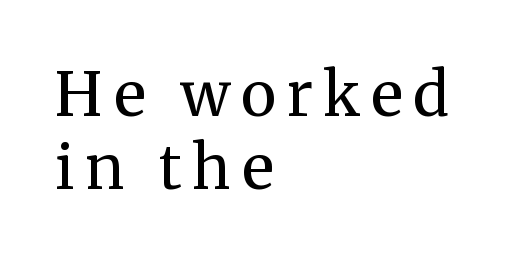
The image shows 61 px regular-weight serif type, upright; set left-aligned, line spacing 1.2x, not underlined; medium stroke contrast and a medium x-height.
